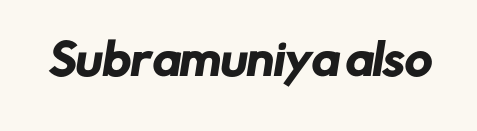
{"serif": "no", "width": "normal", "stroke_contrast": "low", "x_height": "medium", "monospaced": "no", "underline": "no", "letter_spacing": "normal", "letter_spacing_em": 0.0, "glyph_px": 42}
